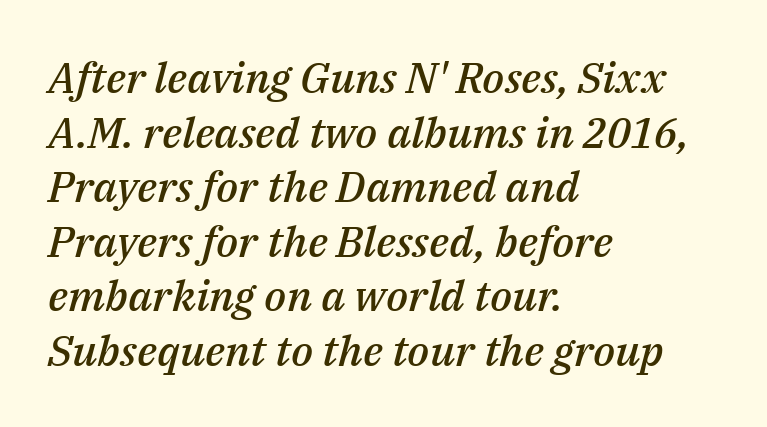
The image shows 43 px semibold type, italic (leaning right); set left-aligned, normal line spacing (1.27x), normal letter spacing, not underlined; medium stroke contrast and a medium x-height.
